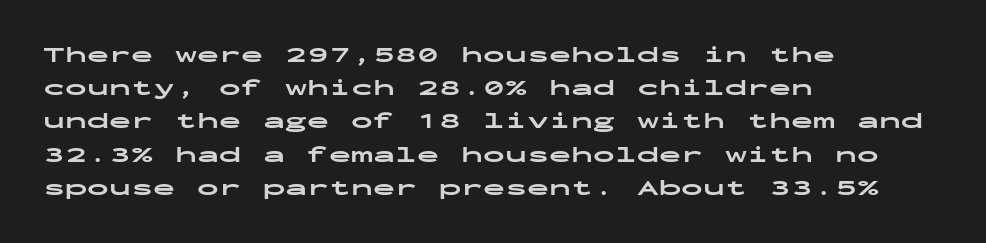
Q: Is the text bold? A: Yes.
Q: Is the text italic (slanted)? A: No, it is upright.
Q: Is the text underlined? A: No.
Q: How is the paragraph aligned? A: Left-aligned.
Q: Is the spacing between letters normal or unusually wide? A: Normal.
Q: Is the spacing between lines tight, normal or loose? A: Normal.
